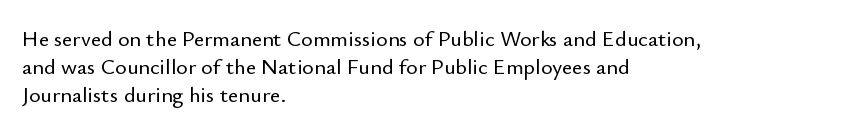
{"italic": "no", "underline": "no", "align": "left", "line_spacing": "normal", "line_spacing_ratio": 1.28, "letter_spacing": "normal", "letter_spacing_em": 0.0, "glyph_px": 22}
